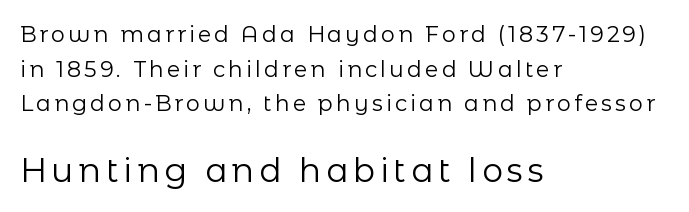
The gap between lines stays unmarked. No italicization has been applied; the sample stays upright. Note the varied advance widths — an 'i' is clearly narrower than an 'm'. Vertical stems look standard width or narrower in stroke.
